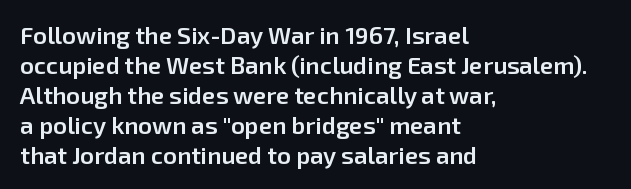
Unmarked baselines from the first word to the last. The leading is moderate, giving the passage an even texture. A bit beefed up — I'd call it semibold rather than bold. Horizontal alignment here is leftward, the default for most running prose. Style check: upright. Honestly, the letter spacing is just normal — you wouldn't notice it.
